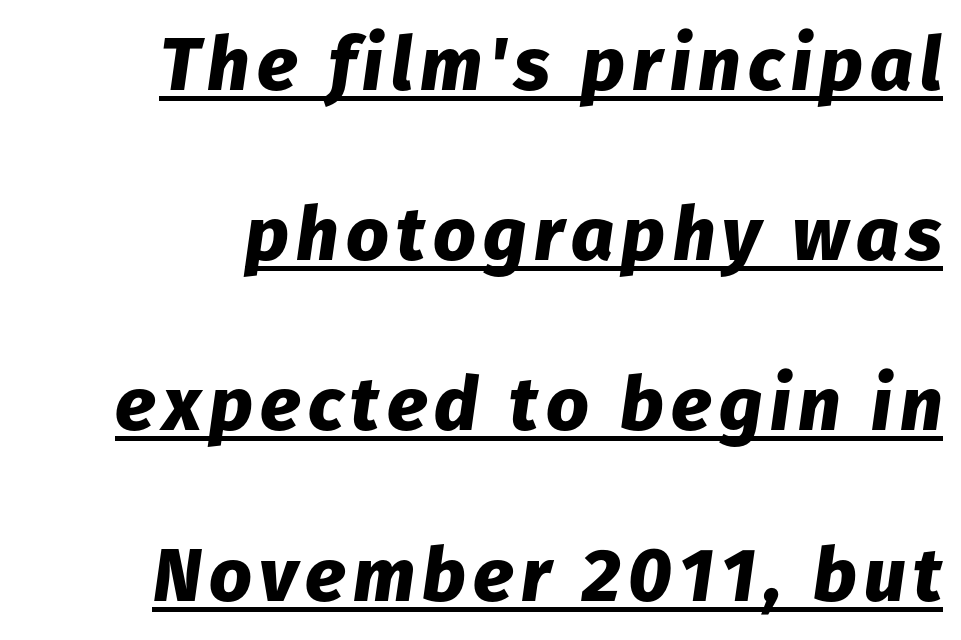
The image shows 75 px heavy type, italic (leaning right); set right-aligned, loose line spacing (2.27x), underlined; low stroke contrast and a medium x-height.
